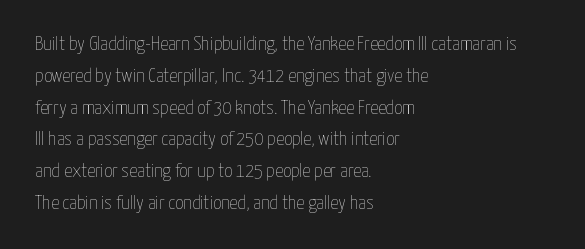
{"italic": "no", "bold": "no", "underline": "no", "align": "left", "line_spacing": "normal", "line_spacing_ratio": 1.59, "letter_spacing": "normal", "letter_spacing_em": 0.0, "glyph_px": 20}
